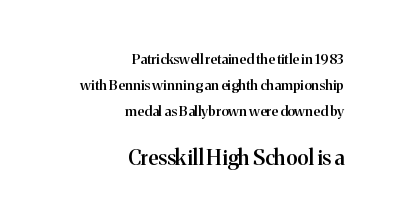
Q: Is the text bold? A: Semi-bold.
Q: Is the text italic (slanted)? A: No, it is upright.
Q: Is the text underlined? A: No.
Q: How is the paragraph aligned? A: Right-aligned.
Q: Is the spacing between letters normal or unusually wide? A: Normal.
Q: Which block of text is set in a larger size, the first (top) or the second (bottom)? A: The second (bottom) one.
